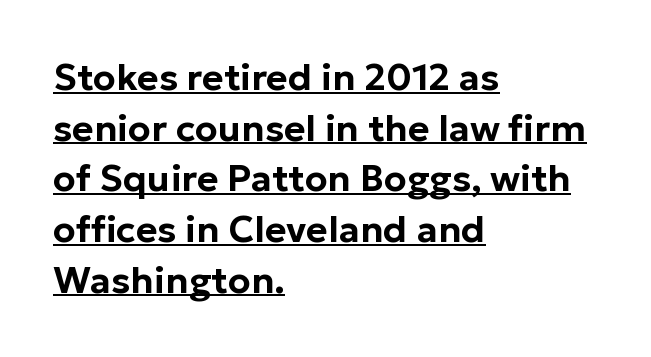
The image shows 37 px sans-serif type, upright; set left-aligned, normal line spacing (1.37x), normal letter spacing, underlined; low stroke contrast and a medium x-height.
